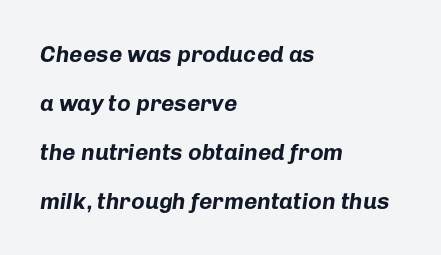
The image shows 23 px bold type, italic (leaning right); set left-aligned, loose line spacing (2.13x), normal letter spacing, not underlined.
